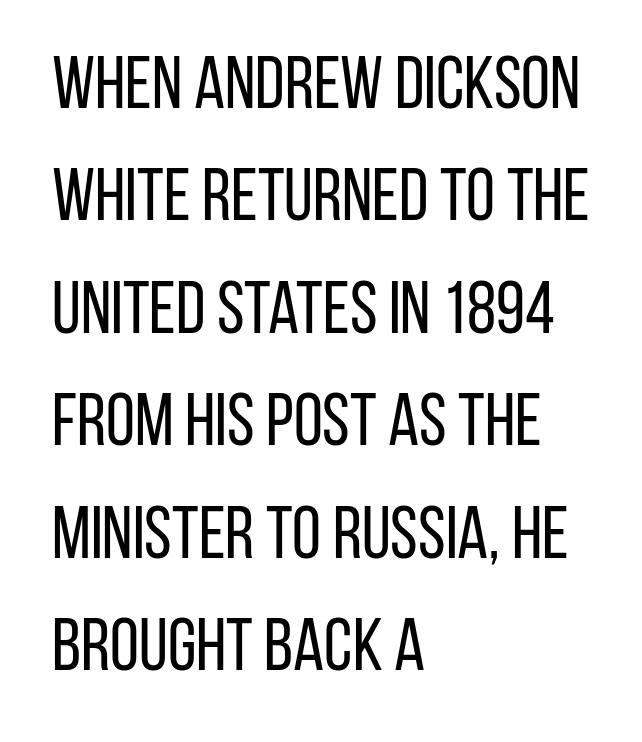
Typographically, this falls in the sans-serif category. Every row of glyphs begins at an identical x-position on the left. Summary of vertical rhythm: regular, with standard interline spacing. Tracking value appears to be zero — textbook default spacing. Check the space under the baseline: it is left empty.
